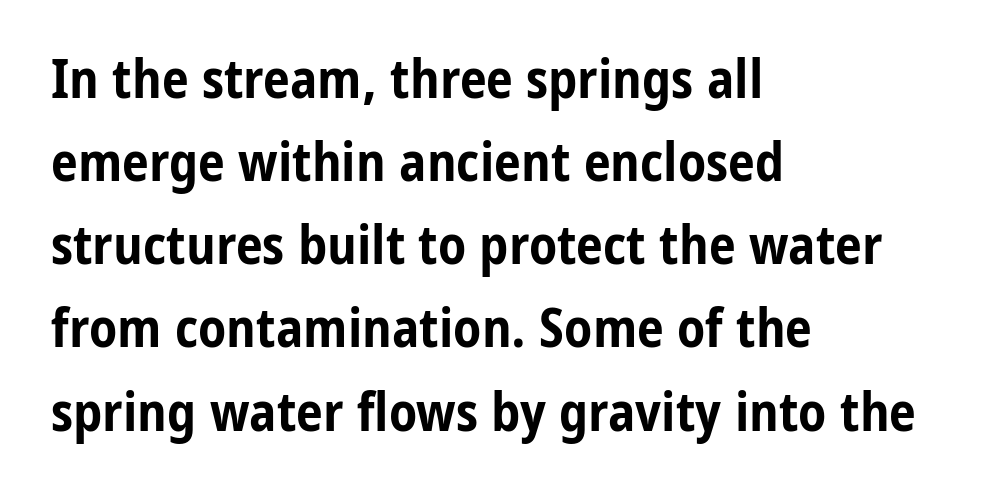
The face used here is proportionally spaced, like ordinary book or web type. The paragraph has a hard left edge and a soft right edge. These lines were composed using upright roman letters. Typographic density is high because the face is bold. The letterforms sit shoulder to shoulder at normal distance.
